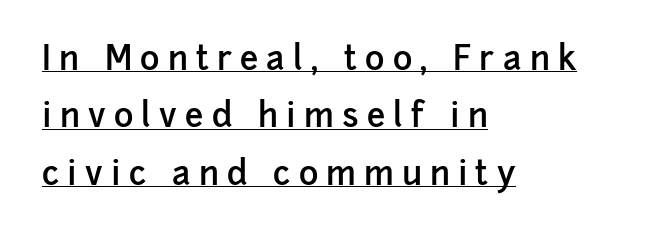
Q: Is the text bold? A: Semi-bold.
Q: Is the text italic (slanted)? A: No, it is upright.
Q: Is the typeface a serif or a sans-serif typeface? A: Sans-serif.
Q: Is the text underlined? A: Yes.
Q: How is the paragraph aligned? A: Left-aligned.
Q: Is the spacing between letters normal or unusually wide? A: Unusually wide.
Q: Width (condensed, normal, or wide)? A: Normal.
Q: Stroke contrast? A: Low.
Q: x-height? A: Medium.
Q: Monospaced? A: No.
